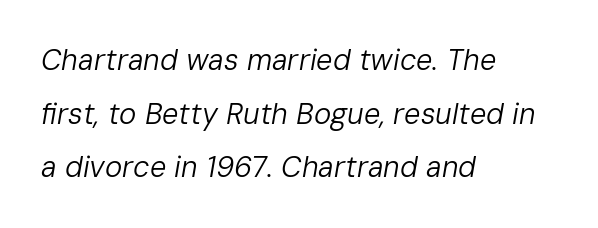
Q: Is the text bold? A: No.
Q: Is the text italic (slanted)? A: Yes, it leans right by about 10 degrees.
Q: Is the text underlined? A: No.
Q: How is the paragraph aligned? A: Left-aligned.
Q: Is the spacing between letters normal or unusually wide? A: Normal.
Q: Width (condensed, normal, or wide)? A: Normal.
Q: Stroke contrast? A: Low.
Q: x-height? A: Medium.
Q: Monospaced? A: No.
